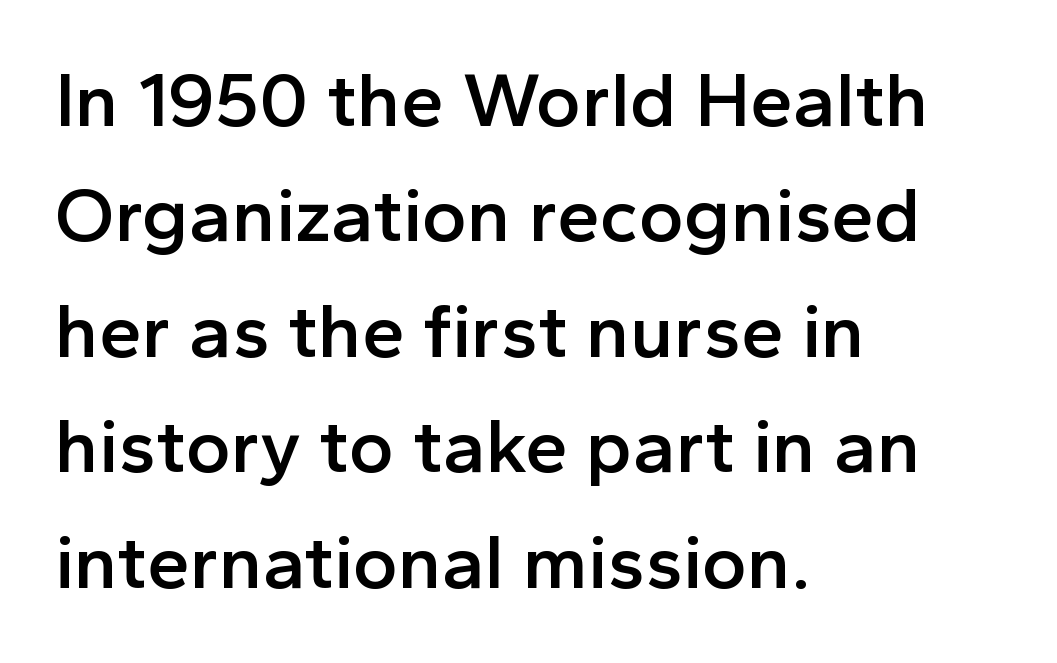
Q: Is the text bold? A: Semi-bold.
Q: Is the text italic (slanted)? A: No, it is upright.
Q: Is the typeface a serif or a sans-serif typeface? A: Sans-serif.
Q: Is the text underlined? A: No.
Q: How is the paragraph aligned? A: Left-aligned.
Q: Is the spacing between letters normal or unusually wide? A: Normal.
Q: Is the spacing between lines tight, normal or loose? A: Normal.
Q: Width (condensed, normal, or wide)? A: Normal.
Q: x-height? A: Medium.
Q: Monospaced? A: No.
